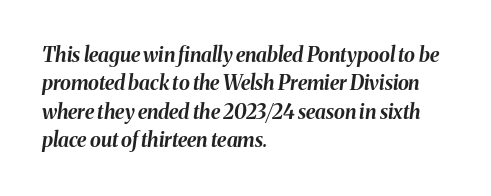
The image shows 20 px bold type, italic (leaning right); set left-aligned, normal line spacing (1.42x), normal letter spacing, not underlined.
